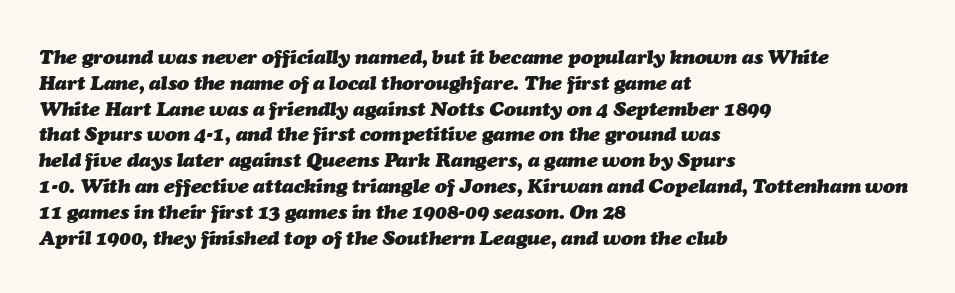
Q: Is the text bold? A: Yes.
Q: Is the text italic (slanted)? A: Yes, it leans right by about 7 degrees.
Q: Is the text underlined? A: No.
Q: How is the paragraph aligned? A: Left-aligned.
Q: Is the spacing between letters normal or unusually wide? A: Normal.
Q: Is the spacing between lines tight, normal or loose? A: Normal.
